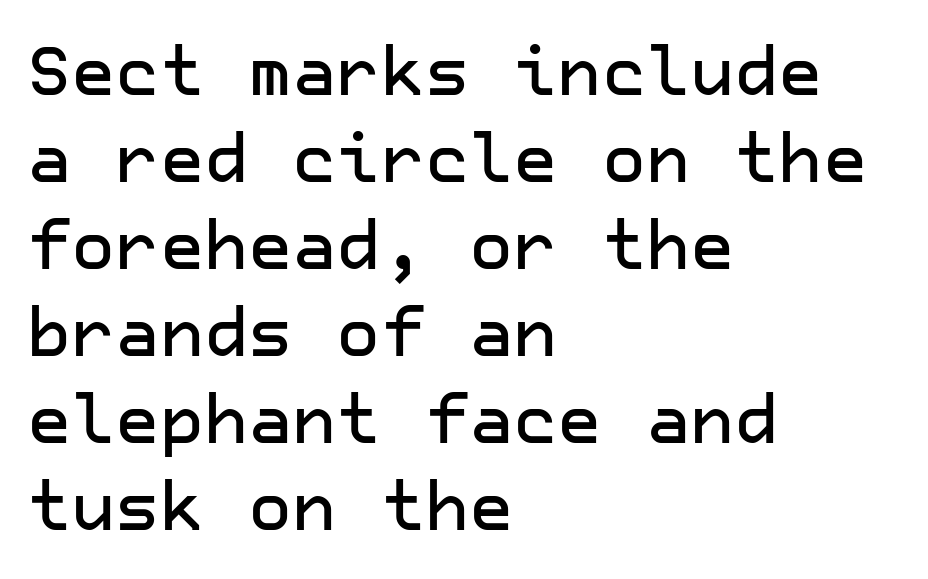
Q: Is the text italic (slanted)? A: No, it is upright.
Q: Is the typeface a serif or a sans-serif typeface? A: Sans-serif.
Q: Is the text underlined? A: No.
Q: How is the paragraph aligned? A: Left-aligned.
Q: Is the spacing between letters normal or unusually wide? A: Normal.
Q: Is the spacing between lines tight, normal or loose? A: Normal.
Q: Width (condensed, normal, or wide)? A: Normal.
Q: Stroke contrast? A: Low.
Q: x-height? A: Medium.
